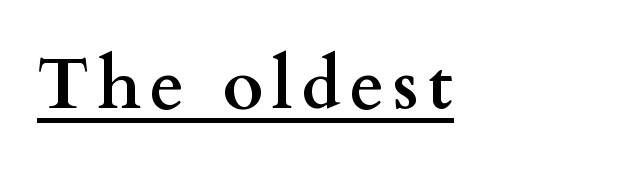
Q: Is the text bold? A: Yes.
Q: Is the text italic (slanted)? A: No, it is upright.
Q: Is the typeface a serif or a sans-serif typeface? A: Serif.
Q: Is the text underlined? A: Yes.
Q: Width (condensed, normal, or wide)? A: Wide.
Q: Stroke contrast? A: Medium.
Q: x-height? A: Small.
Q: Monospaced? A: No.
